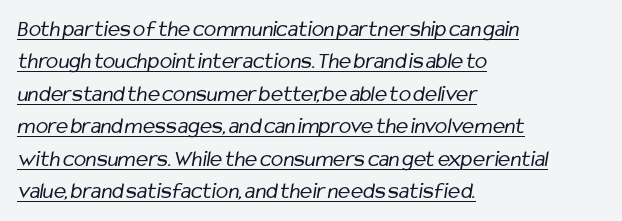
Weight class: somewhere from thin through regular. Compared with typical body copy, the letter spacing here is the same. Quick note: interline space is typical. Is the block centered? No — it sits flush against the left margin. Somebody hit Ctrl+U on this one — the words are underlined.
